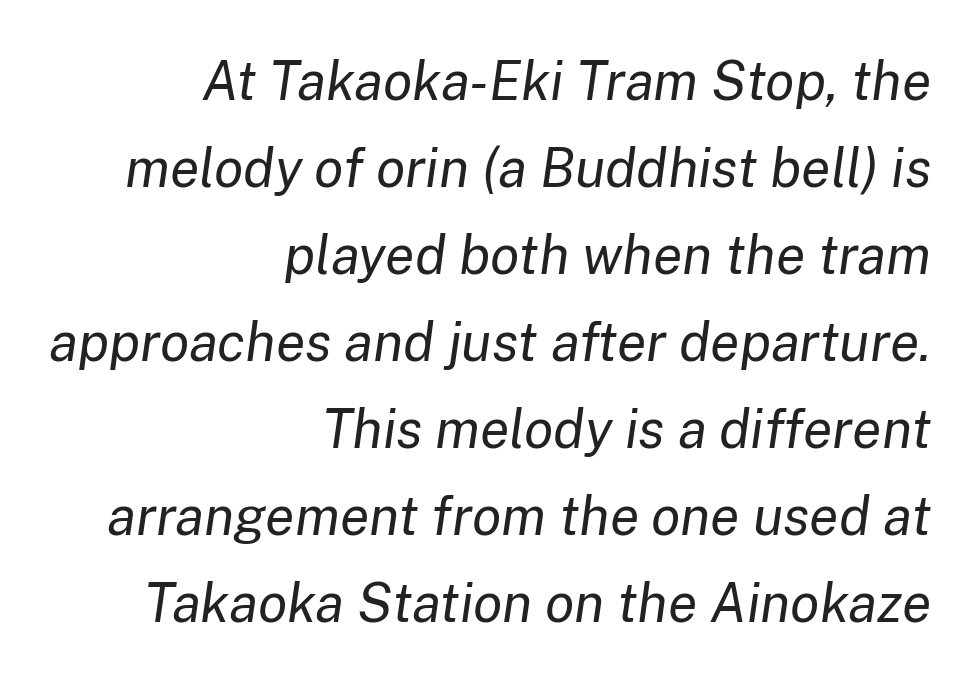
The image shows 54 px regular-weight type, italic (leaning right); set right-aligned, normal line spacing (1.61x), normal letter spacing, not underlined; low stroke contrast and a medium x-height.
